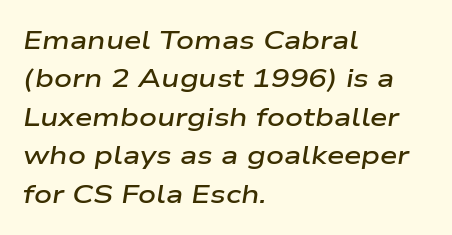
{"italic": "yes", "lean": "right", "slant_degrees": 9, "bold": "semi", "underline": "no", "align": "left", "line_spacing": "normal", "line_spacing_ratio": 1.54, "letter_spacing": "normal", "letter_spacing_em": 0.0, "glyph_px": 25}
